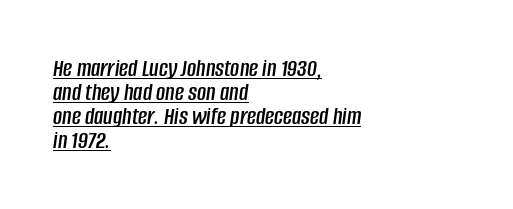
The image shows 25 px text type, italic (leaning right); set left-aligned, tight line spacing (0.96x), normal letter spacing, underlined.
